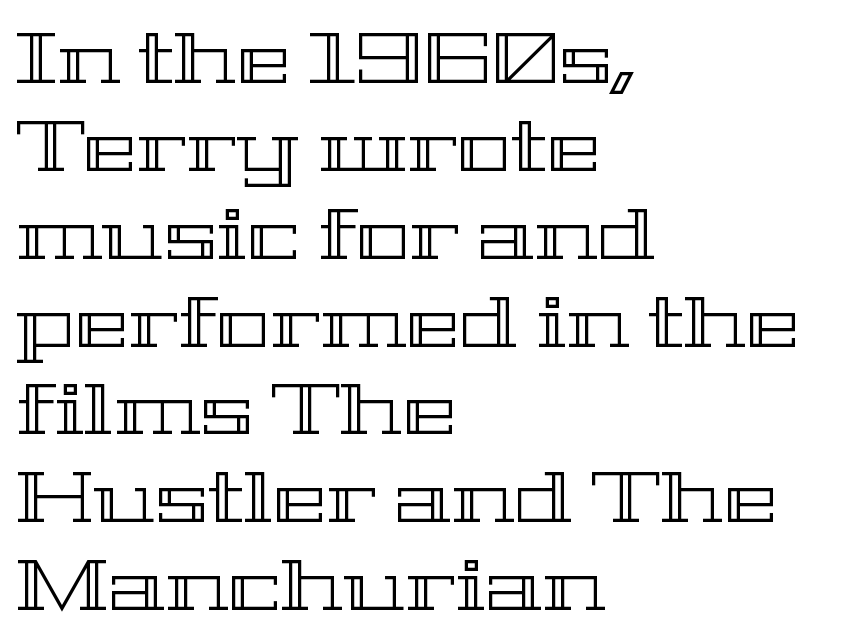
Teacher's note: observe the even left margin — that is flush-left alignment. The rendering uses natural spacing where letterforms have individual widths. Quick note: not italic, upright. Words float on clear page, feet unadorned.
